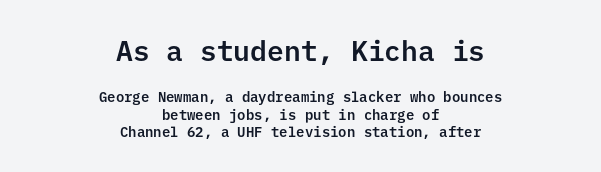
Caption: multi-line text, centered on the measure. The words here are not underlined. Check where the strokes stop: nothing finishes them off — pure sans. You get the large type first, then a drop to smaller type.
